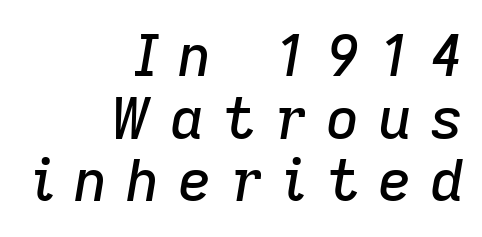
The image shows 58 px text type, italic (leaning right); set right-aligned, tight line spacing (1.08x), unusually wide letter spacing (+0.32 em), not underlined; low stroke contrast and a medium x-height.
